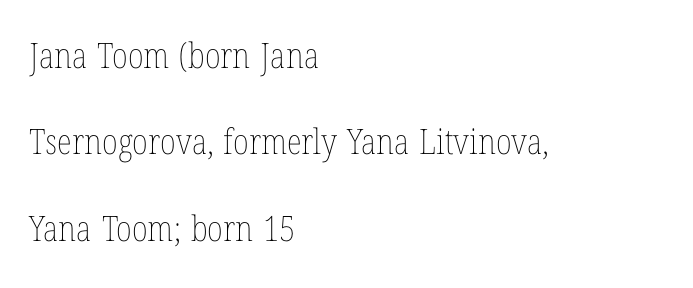
The typesetting does not lean heavy: it is not bold. Spacing verdict: proportional, widths tailored to each character. The lines in this sample share a left origin and differ only in where they stop. A typesetter would call this leading open, well beyond the default. It's the straight-up-and-down kind of type.
